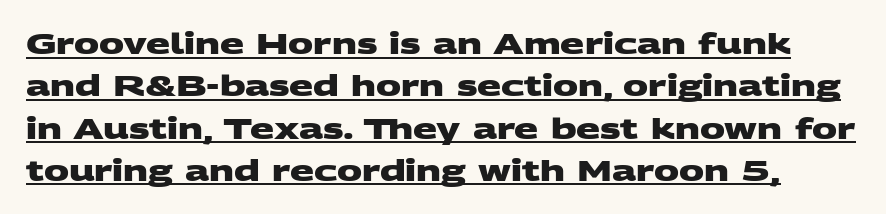
{"serif": "no", "bold": "yes", "weight": "heavy", "width": "wide", "stroke_contrast": "medium", "x_height": "large", "monospaced": "no", "underline": "yes", "line_spacing": "normal", "line_spacing_ratio": 1.51, "letter_spacing": "normal", "letter_spacing_em": 0.0, "glyph_px": 28}
